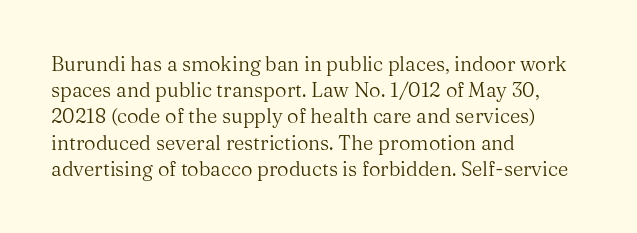
No chunkiness to these letters — they're not bold. Alignment: flush left. Do the letters lean? They stand straight. Horizontal bands of white between lines are of average thickness. Has an underline been added? It has not. Is the letter spacing exaggerated? No — it looks like the ordinary default.
